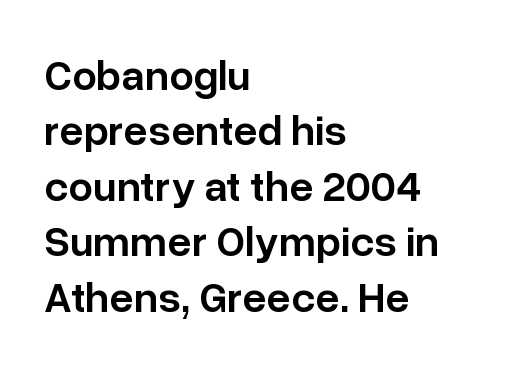
{"serif": "no", "italic": "no", "bold": "semi", "weight": "semibold", "width": "normal", "stroke_contrast": "low", "x_height": "medium", "monospaced": "no", "underline": "no", "align": "left", "line_spacing": "normal", "line_spacing_ratio": 1.29, "letter_spacing": "normal", "letter_spacing_em": 0.0, "glyph_px": 43}
